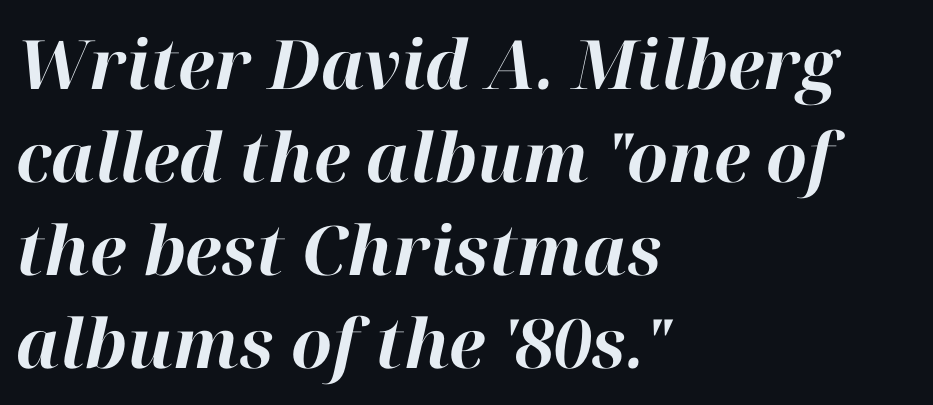
Thick stems and heavy bowls — unmistakably bold. Where is the straight margin? On the left. Glance below the letters and you will spot only blank space. Observe the lean: these are italic letterforms. Reading down the column, the eye jumps a familiar distance to each next line.
